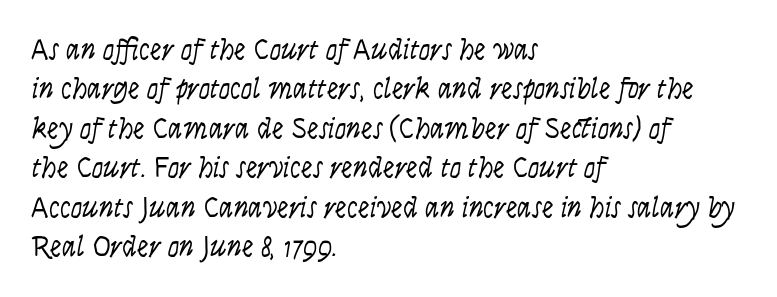
Q: Is the text bold? A: No.
Q: Is the text italic (slanted)? A: Yes, it leans right by about 9 degrees.
Q: Is the text underlined? A: No.
Q: How is the paragraph aligned? A: Left-aligned.
Q: Is the spacing between letters normal or unusually wide? A: Normal.
Q: Is the spacing between lines tight, normal or loose? A: Normal.
Q: Width (condensed, normal, or wide)? A: Condensed.
Q: Stroke contrast? A: Low.
Q: x-height? A: Large.
Q: Monospaced? A: No.
